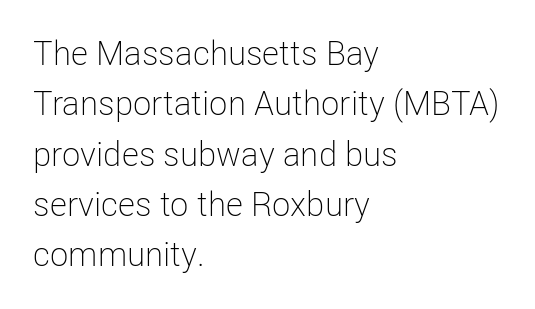
The strip under each line holds only bare page. The passage shown stacks its lines at a standard gap. Italic: no, the glyphs are upright roman. Words appear dense and cohesive because spacing is normal. This sample uses a sans-serif face.
